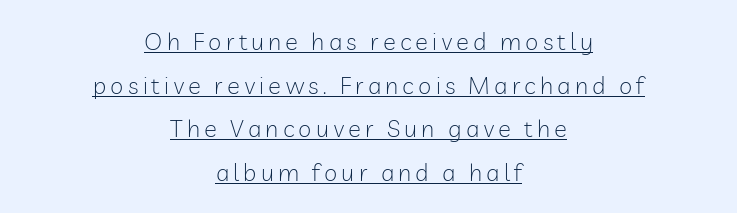
Q: Is the text bold? A: No.
Q: Is the text italic (slanted)? A: No, it is upright.
Q: Is the text underlined? A: Yes.
Q: How is the paragraph aligned? A: Centered.
